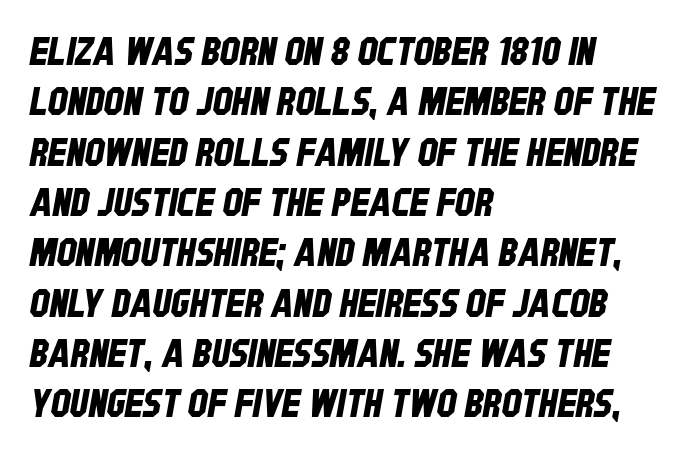
{"serif": "no", "width": "condensed", "stroke_contrast": "low", "x_height": "large", "monospaced": "no", "underline": "no", "align": "left", "line_spacing": "normal", "line_spacing_ratio": 1.29, "letter_spacing": "normal", "letter_spacing_em": 0.0, "glyph_px": 39}
